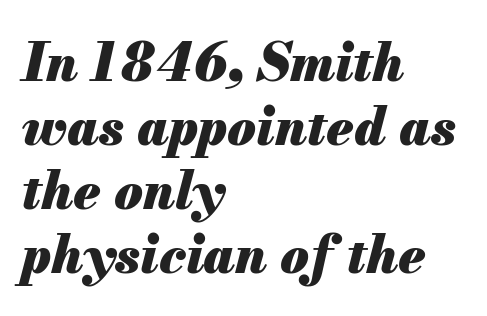
The image shows 52 px heavy type, italic (leaning right); set left-aligned, line spacing 1.23x, normal letter spacing, not underlined; medium stroke contrast and a small x-height.
